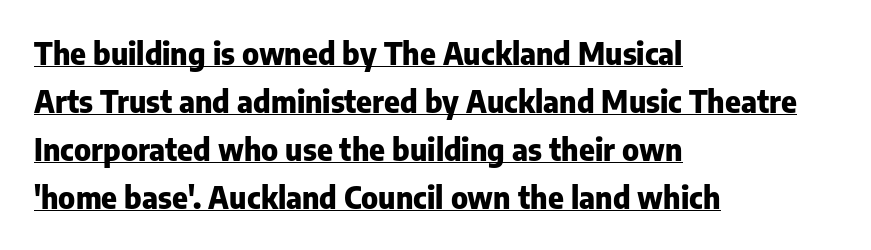
{"serif": "no", "italic": "no", "bold": "yes", "weight": "heavy", "width": "normal", "stroke_contrast": "low", "x_height": "medium", "monospaced": "no", "underline": "yes", "align": "left", "line_spacing": "normal", "line_spacing_ratio": 1.6, "letter_spacing": "normal", "letter_spacing_em": 0.0, "glyph_px": 30}
